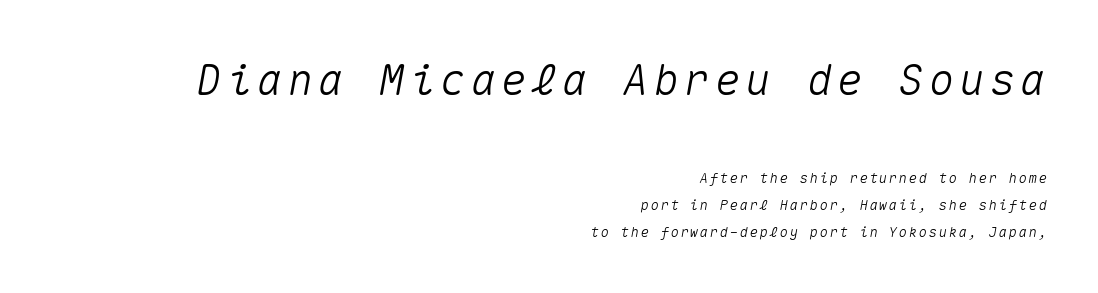
{"italic": "yes", "lean": "right", "slant_degrees": 10, "width": "normal", "stroke_contrast": "medium", "x_height": "medium", "monospaced": "yes", "underline": "no", "align": "right", "line_spacing": "loose", "line_spacing_ratio": 1.92, "larger_block": "first", "size_ratio": 3.07, "glyph_px": 43}
